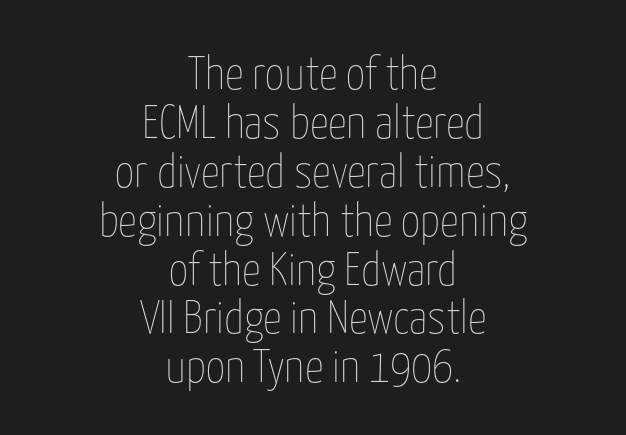
The image shows 47 px thin, condensed type, upright; set centered, tight line spacing (1.04x), normal letter spacing, not underlined; low stroke contrast and a medium x-height.
